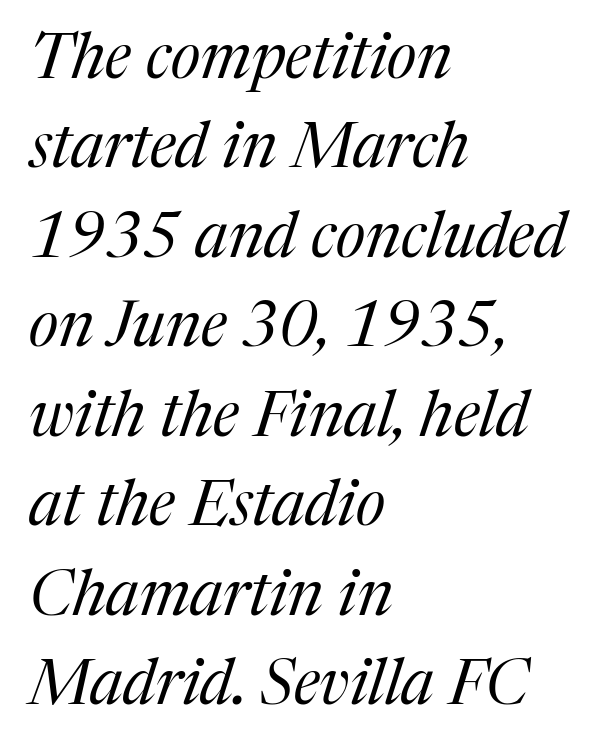
{"serif": "yes", "italic": "yes", "lean": "right", "slant_degrees": 17, "bold": "no", "weight": "regular", "width": "normal", "stroke_contrast": "medium", "x_height": "medium", "monospaced": "no", "underline": "no", "align": "left", "line_spacing": "normal", "line_spacing_ratio": 1.42, "letter_spacing": "normal", "letter_spacing_em": 0.0, "glyph_px": 63}
